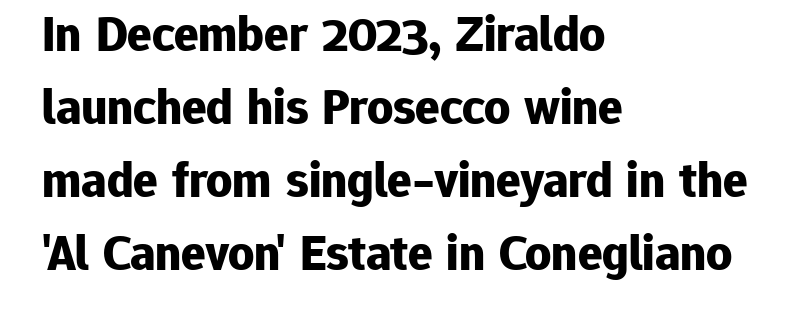
Q: Is the text bold? A: Yes.
Q: Is the text italic (slanted)? A: No, it is upright.
Q: Is the typeface a serif or a sans-serif typeface? A: Sans-serif.
Q: Is the text underlined? A: No.
Q: How is the paragraph aligned? A: Left-aligned.
Q: Is the spacing between letters normal or unusually wide? A: Normal.
Q: Is the spacing between lines tight, normal or loose? A: Normal.
Q: Width (condensed, normal, or wide)? A: Normal.
Q: Stroke contrast? A: Low.
Q: x-height? A: Medium.
Q: Monospaced? A: No.
